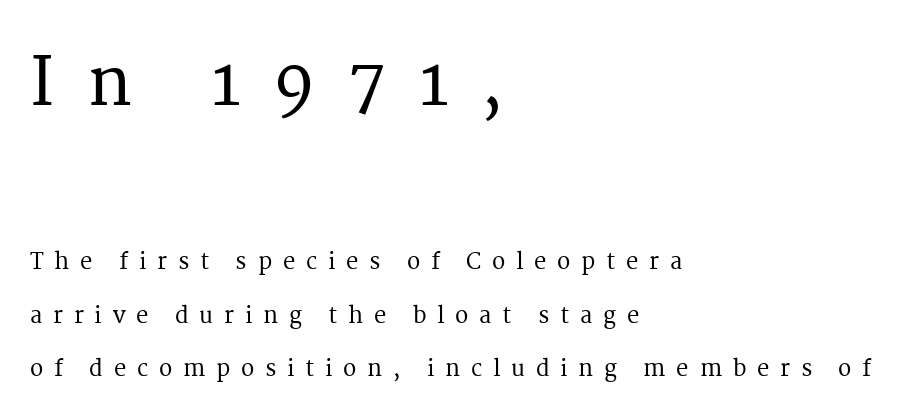
You could not count columns in this text — the font is proportionally spaced. Compared with typical paragraphs, the rows here are farther apart. The font family rendered here belongs to the serif group. Compared with a centered layout, this one pins lines to the left instead. Large over small — that's the arrangement of the two blocks here.
